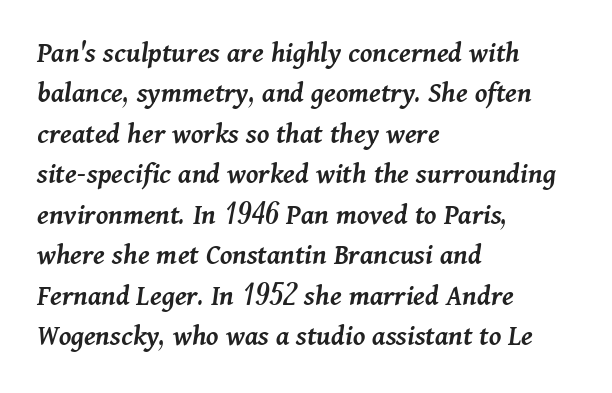
Each word holds together tightly as a unit, with standard inter-letter gaps. The rendering uses natural spacing where letterforms have individual widths. The foot of each line stays bare and open. The designer left line spacing at the default. Line beginnings align vertically; line endings do not.
